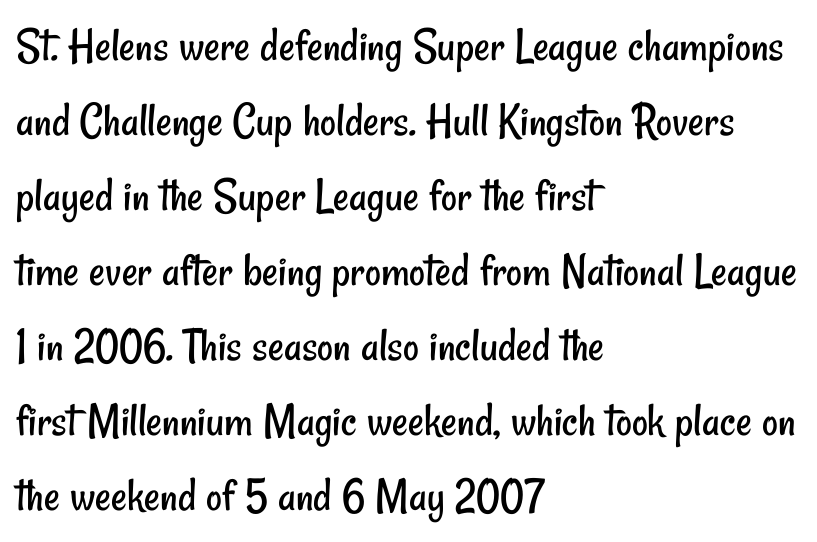
Q: Is the text bold? A: No.
Q: Is the typeface a serif or a sans-serif typeface? A: Sans-serif.
Q: Is the text underlined? A: No.
Q: How is the paragraph aligned? A: Left-aligned.
Q: Is the spacing between letters normal or unusually wide? A: Normal.
Q: Is the spacing between lines tight, normal or loose? A: Normal.
Q: Width (condensed, normal, or wide)? A: Condensed.
Q: Stroke contrast? A: Low.
Q: x-height? A: Small.
Q: Monospaced? A: No.
